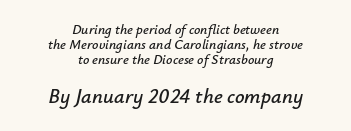
{"italic": "yes", "lean": "right", "slant_degrees": 12, "underline": "no", "align": "center", "line_spacing": "tight", "line_spacing_ratio": 1.07, "letter_spacing": "normal", "letter_spacing_em": 0.0, "larger_block": "second", "size_ratio": 1.5, "glyph_px": 21}
